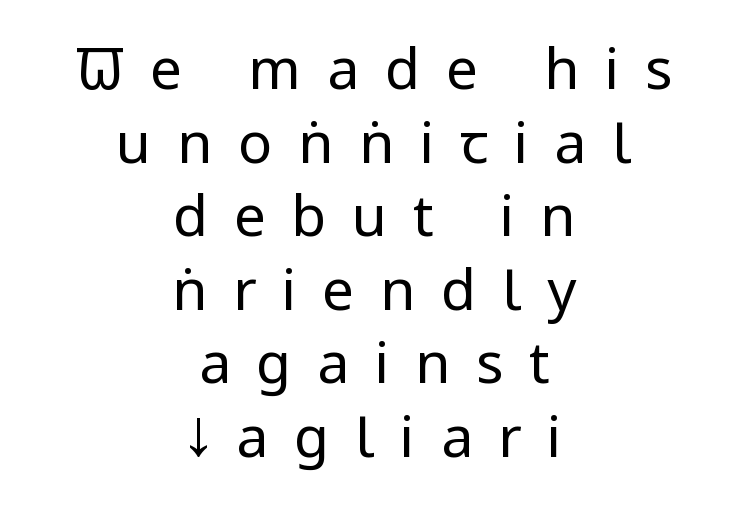
{"serif": "no", "italic": "no", "bold": "no", "weight": "regular", "width": "condensed", "stroke_contrast": "low", "x_height": "large", "monospaced": "no", "underline": "no", "align": "center", "line_spacing": "normal", "line_spacing_ratio": 1.29, "letter_spacing": "wide", "letter_spacing_em": 0.45, "glyph_px": 57}
